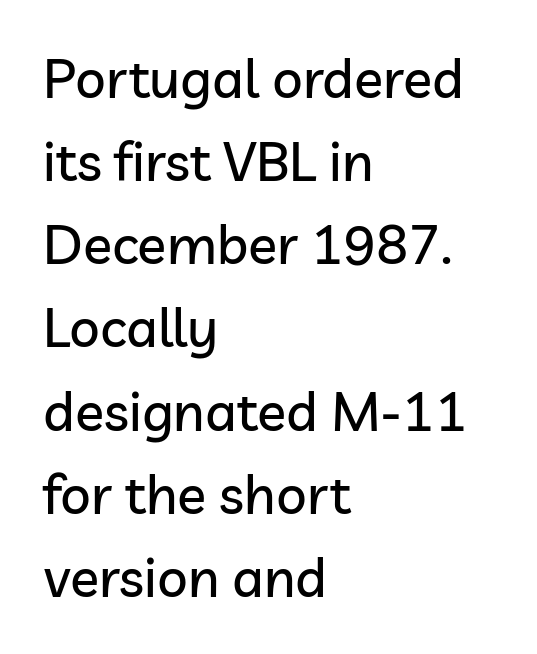
{"serif": "no", "italic": "no", "width": "normal", "stroke_contrast": "low", "x_height": "medium", "monospaced": "no", "underline": "no", "align": "left", "line_spacing": "normal", "line_spacing_ratio": 1.54, "letter_spacing": "normal", "letter_spacing_em": 0.0, "glyph_px": 54}
